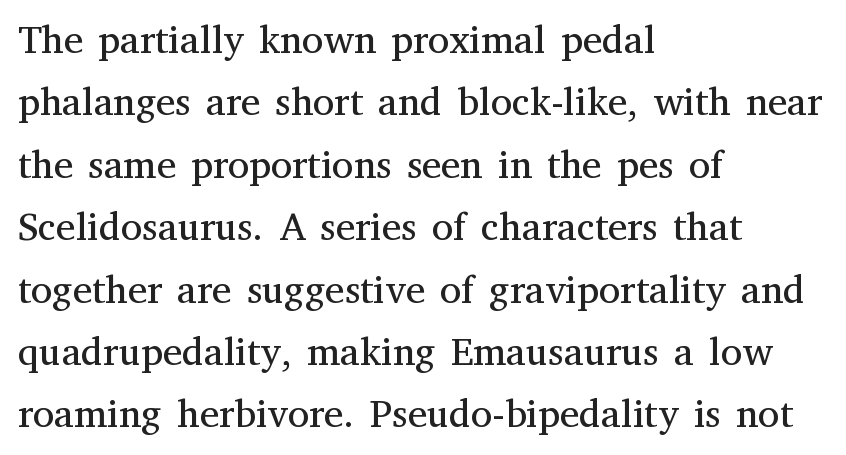
The image shows 39 px regular-weight serif type, upright; set left-aligned, normal line spacing (1.6x), normal letter spacing, not underlined; medium stroke contrast and a medium x-height.
